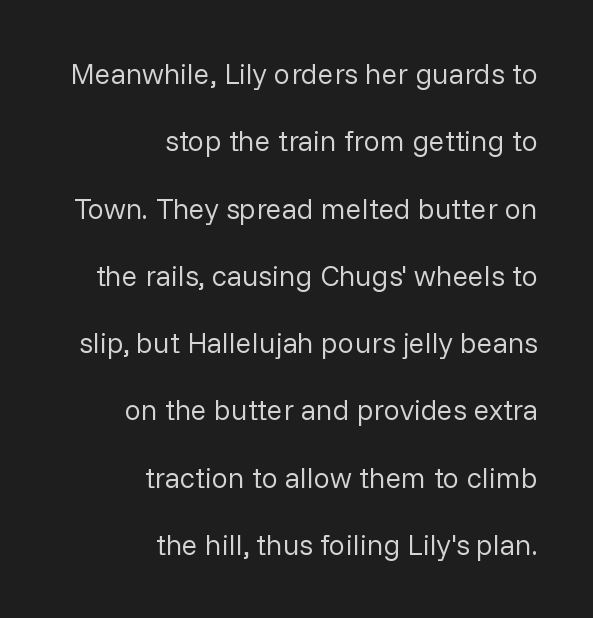
{"serif": "no", "italic": "no", "bold": "no", "weight": "regular", "width": "normal", "stroke_contrast": "low", "x_height": "medium", "monospaced": "no", "underline": "no", "align": "right", "line_spacing": "loose", "line_spacing_ratio": 2.32, "letter_spacing": "normal", "letter_spacing_em": 0.0, "glyph_px": 29}
